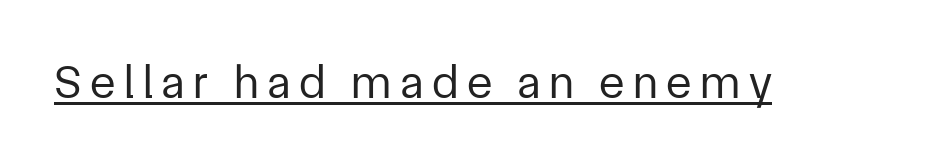
No feet cap the strokes, marking this as sans-serif type. The lettering stays uniformly vertical, giving the passage a roman look. A rule runs beneath these lines of type. Summary of weight: not heavy and not bold. Each letter keeps its own natural width here, so spacing adapts to shape.
